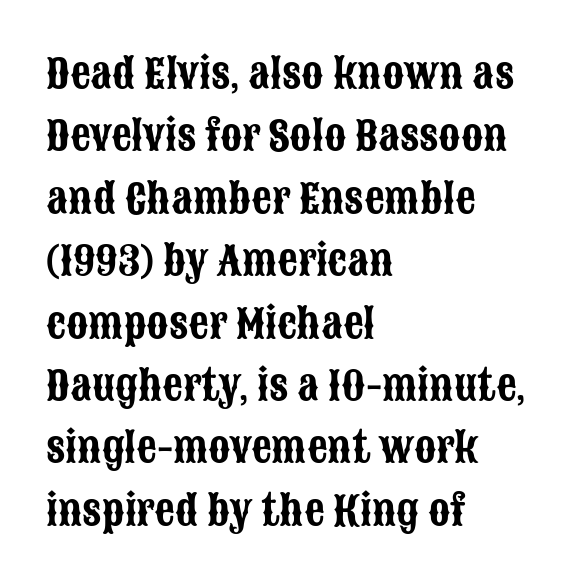
These lines keep a tight, regular rhythm from letter to letter. Each letter's strokes conclude bluntly, with no projecting serifs. This is roman type, the default non-slanted kind. Vertical spacing — default. This sample has the flowing, uneven cadence of proportional lettering. The compositor pushed each line to the left boundary.
